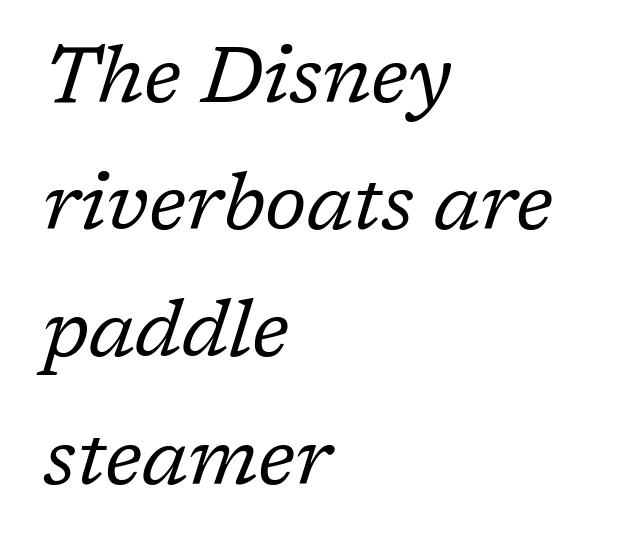
Q: Is the text bold? A: No.
Q: Is the text italic (slanted)? A: Yes, it leans right by about 17 degrees.
Q: Is the typeface a serif or a sans-serif typeface? A: Serif.
Q: Is the text underlined? A: No.
Q: How is the paragraph aligned? A: Left-aligned.
Q: Is the spacing between letters normal or unusually wide? A: Normal.
Q: Is the spacing between lines tight, normal or loose? A: Normal.
Q: Width (condensed, normal, or wide)? A: Normal.
Q: Stroke contrast? A: Low.
Q: x-height? A: Medium.
Q: Monospaced? A: No.
